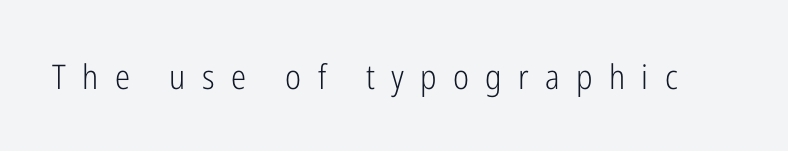
The image shows 34 px light, condensed sans-serif type, upright; set unusually wide letter spacing (+0.48 em), not underlined; low stroke contrast and a medium x-height.
